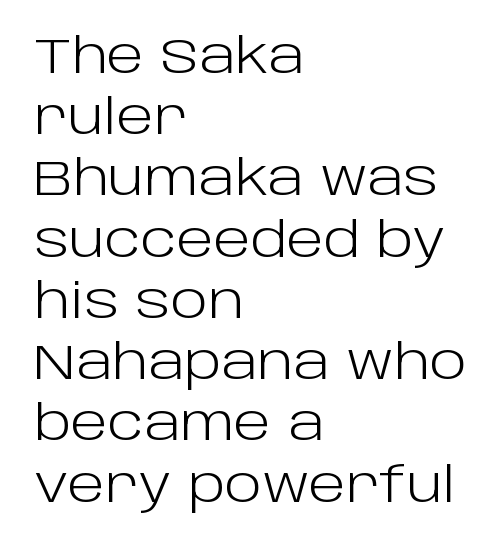
Looks like regular typesetting: each glyph gets only the width it needs. The passage shown stacks its lines at a standard gap. Stems here are at most as thick as an everyday book face. A classic flush-left, rag-right setting is used for this passage. These lines were composed using upright roman letters. Just letters on the line, the space beneath them empty.
